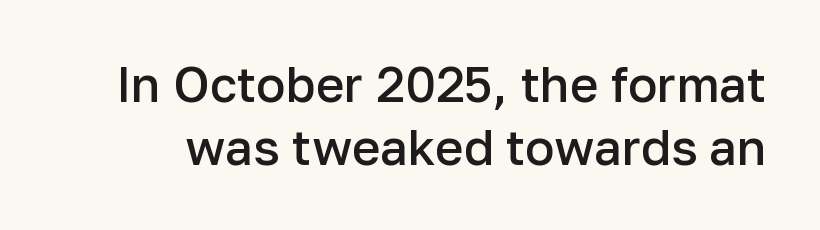
Look at the stroke-to-counter ratio: somewhat heavy, a semibold. Rule under the text: the space is simply empty. This is the regular roman posture of the typeface. This sample uses a sans-serif face.
